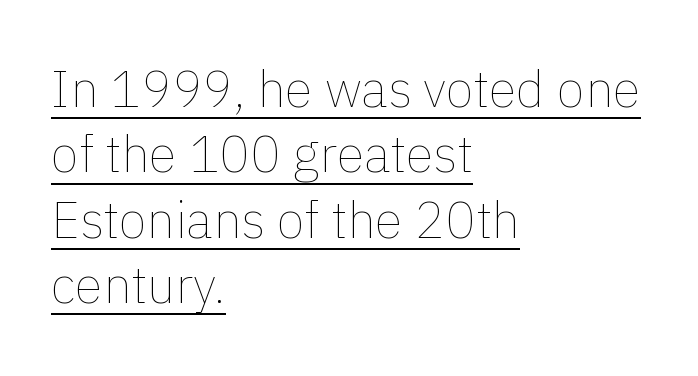
Q: Is the text bold? A: No.
Q: Is the text italic (slanted)? A: No, it is upright.
Q: Is the text underlined? A: Yes.
Q: How is the paragraph aligned? A: Left-aligned.
Q: Is the spacing between letters normal or unusually wide? A: Normal.
Q: Is the spacing between lines tight, normal or loose? A: Normal.
Q: Width (condensed, normal, or wide)? A: Normal.
Q: Stroke contrast? A: Low.
Q: x-height? A: Medium.
Q: Monospaced? A: No.
